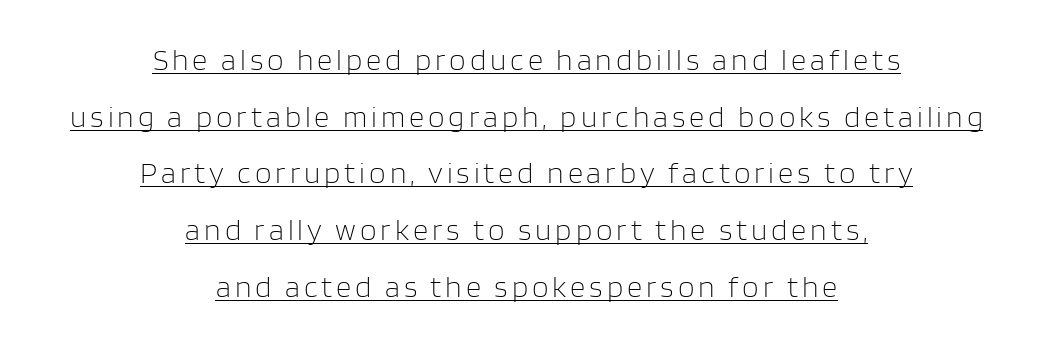
Q: Is the text bold? A: No.
Q: Is the text italic (slanted)? A: No, it is upright.
Q: Is the typeface a serif or a sans-serif typeface? A: Sans-serif.
Q: Is the text underlined? A: Yes.
Q: How is the paragraph aligned? A: Centered.
Q: Width (condensed, normal, or wide)? A: Normal.
Q: Stroke contrast? A: Low.
Q: x-height? A: Large.
Q: Monospaced? A: No.
